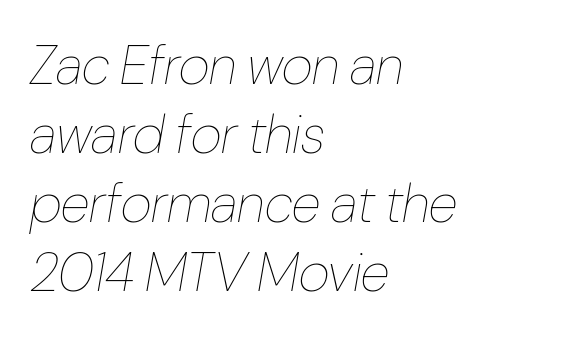
Stems here are at most as thick as an everyday book face. The leading is moderate, giving the passage an even texture. Character widths vary here, with narrow letters taking less room than wide ones. Words float on clear page, feet unadorned.
